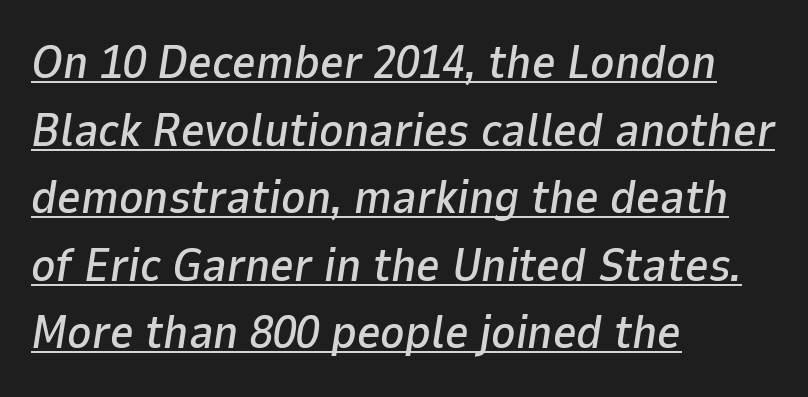
The image shows 46 px text type, italic (leaning right); set left-aligned, normal line spacing (1.47x), normal letter spacing, underlined; low stroke contrast and a medium x-height.
